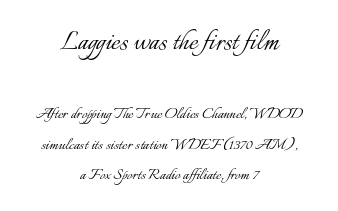
{"bold": "no", "weight": "light", "width": "normal", "stroke_contrast": "low", "x_height": "small", "monospaced": "no", "underline": "no", "align": "center", "line_spacing": "normal", "line_spacing_ratio": 1.62, "letter_spacing": "normal", "letter_spacing_em": 0.0, "larger_block": "first", "size_ratio": 1.74, "glyph_px": 33}
